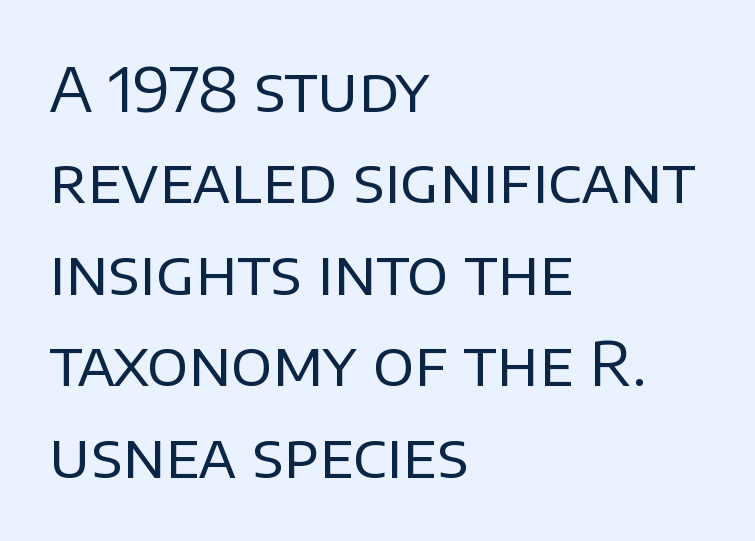
{"serif": "no", "italic": "no", "bold": "no", "weight": "regular", "width": "normal", "stroke_contrast": "low", "x_height": "large", "monospaced": "no", "underline": "no", "align": "left", "line_spacing": "normal", "line_spacing_ratio": 1.5, "letter_spacing": "normal", "letter_spacing_em": 0.0, "glyph_px": 61}
